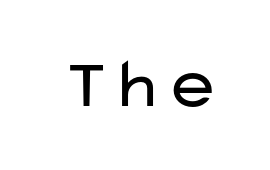
Q: Is the text bold? A: No.
Q: Is the text italic (slanted)? A: No, it is upright.
Q: Is the typeface a serif or a sans-serif typeface? A: Sans-serif.
Q: Is the text underlined? A: No.
Q: Is the spacing between letters normal or unusually wide? A: Normal.
Q: Width (condensed, normal, or wide)? A: Wide.
Q: Stroke contrast? A: Low.
Q: x-height? A: Medium.
Q: Monospaced? A: No.
